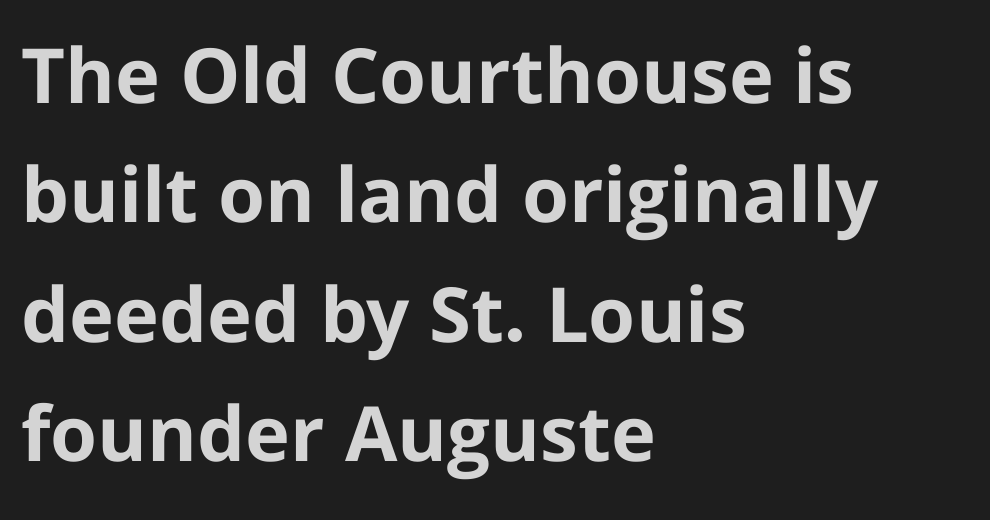
Q: Is the text bold? A: Yes.
Q: Is the text italic (slanted)? A: No, it is upright.
Q: Is the typeface a serif or a sans-serif typeface? A: Sans-serif.
Q: Is the text underlined? A: No.
Q: How is the paragraph aligned? A: Left-aligned.
Q: Is the spacing between letters normal or unusually wide? A: Normal.
Q: Is the spacing between lines tight, normal or loose? A: Normal.
Q: Width (condensed, normal, or wide)? A: Normal.
Q: Stroke contrast? A: Low.
Q: x-height? A: Medium.
Q: Monospaced? A: No.
